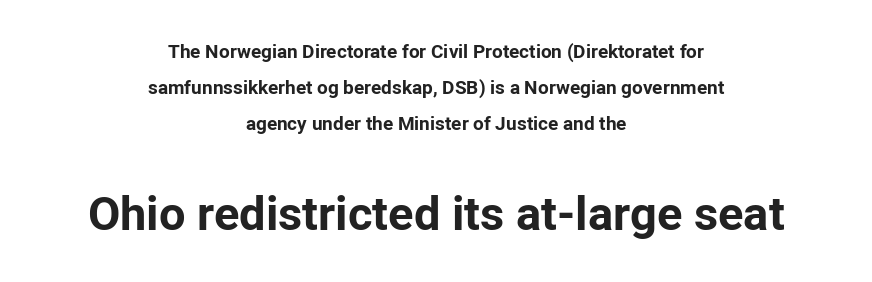
{"serif": "no", "italic": "no", "bold": "yes", "weight": "bold", "width": "normal", "stroke_contrast": "low", "x_height": "medium", "monospaced": "no", "underline": "no", "align": "center", "line_spacing": "loose", "line_spacing_ratio": 1.9, "letter_spacing": "normal", "letter_spacing_em": 0.0, "larger_block": "second", "size_ratio": 2.47, "glyph_px": 47}
